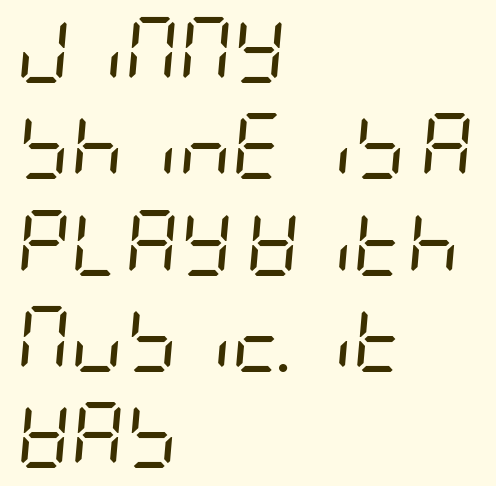
Q: Is the text bold? A: No.
Q: Is the text italic (slanted)? A: Yes, it leans right by about 5 degrees.
Q: Is the text underlined? A: No.
Q: How is the paragraph aligned? A: Left-aligned.
Q: Is the spacing between letters normal or unusually wide? A: Normal.
Q: Is the spacing between lines tight, normal or loose? A: Normal.
Q: Width (condensed, normal, or wide)? A: Condensed.
Q: Stroke contrast? A: Low.
Q: x-height? A: Large.
